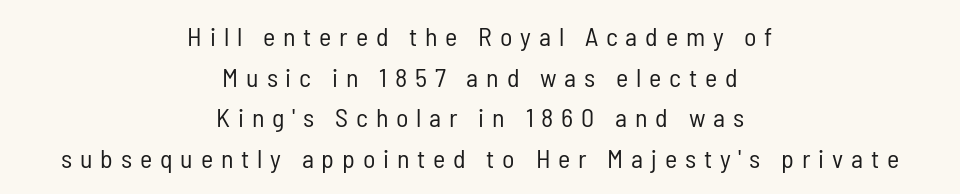
The image shows 26 px text type, upright; set centered, normal line spacing (1.56x), unusually wide letter spacing (+0.3 em), not underlined.
